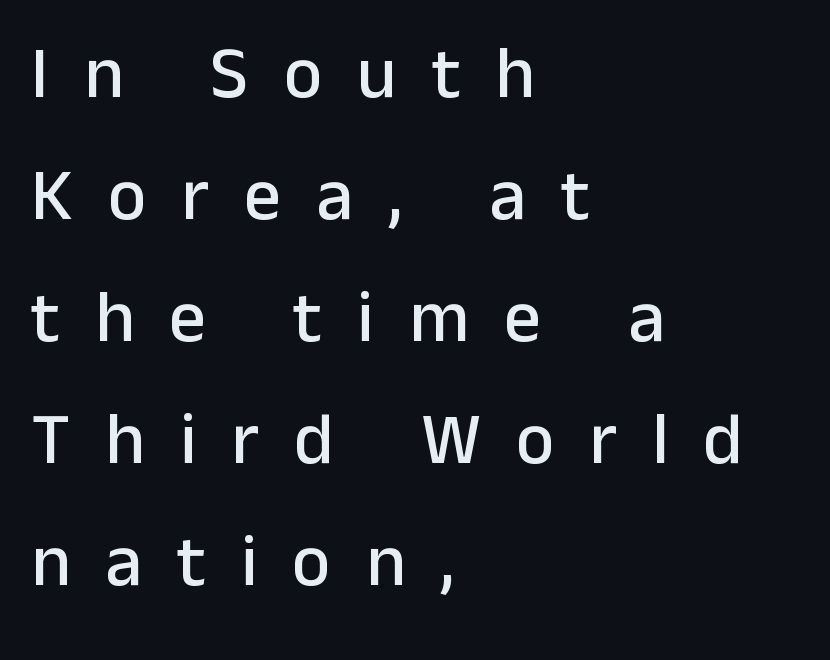
Observe the wide spacing: letters keep a clear distance from each other. Reading down the column, the eye jumps a familiar distance to each next line. The lettering stays uniformly vertical, giving the passage a roman look. Spacing verdict: proportional, widths tailored to each character. Serifs: no, the terminals of the letterforms are clean. Every row of glyphs begins at an identical x-position on the left.
